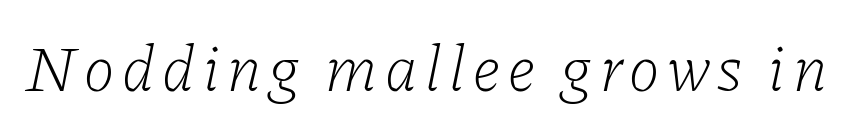
{"serif": "yes", "italic": "yes", "lean": "right", "slant_degrees": 11, "bold": "no", "weight": "light", "width": "normal", "stroke_contrast": "low", "x_height": "medium", "monospaced": "no", "underline": "no", "glyph_px": 65}
